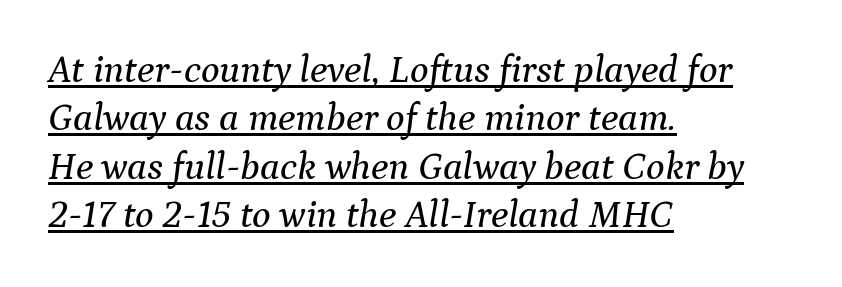
{"serif": "yes", "italic": "yes", "lean": "right", "slant_degrees": 9, "width": "normal", "stroke_contrast": "medium", "x_height": "medium", "monospaced": "no", "underline": "yes", "align": "left", "line_spacing_ratio": 1.24, "letter_spacing": "normal", "letter_spacing_em": 0.0, "glyph_px": 39}
